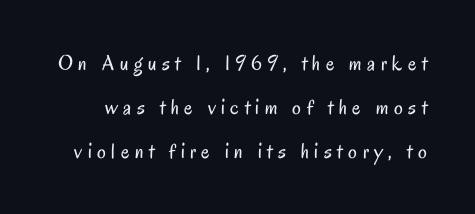
{"italic": "no", "bold": "no", "underline": "no", "line_spacing": "loose", "line_spacing_ratio": 1.99, "letter_spacing": "wide", "letter_spacing_em": 0.25, "glyph_px": 22}
